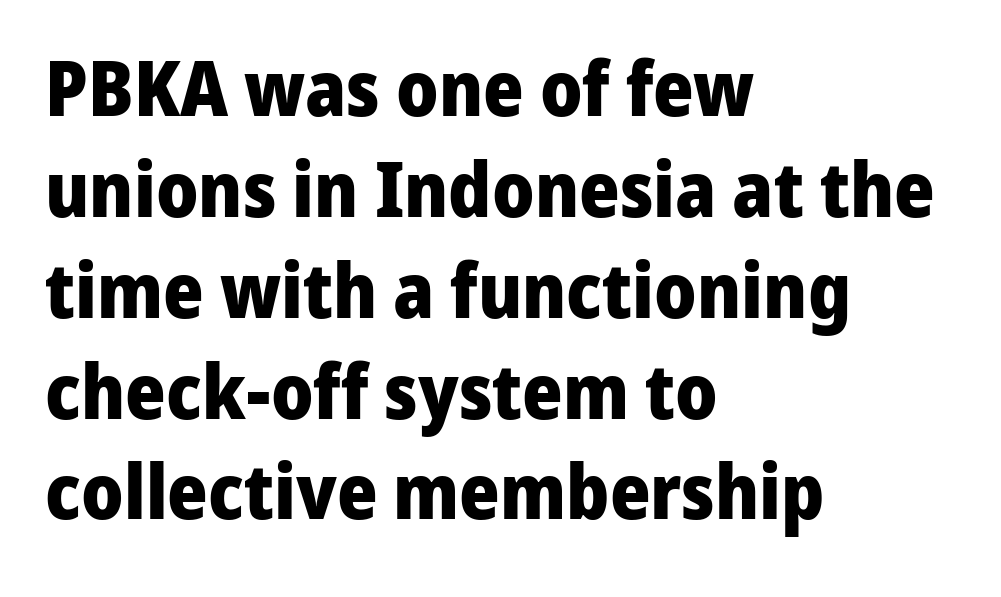
The image shows 77 px heavy sans-serif type, upright; set left-aligned, normal line spacing (1.31x), normal letter spacing, not underlined; low stroke contrast and a medium x-height.
